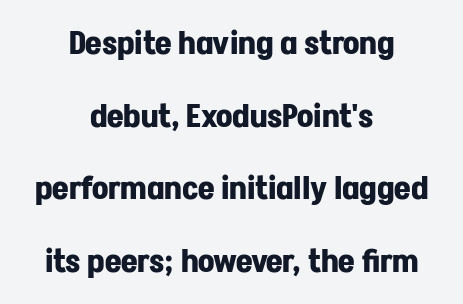
This is roman type, the default non-slanted kind. Compared with a flush-left layout, this one balances lines on the center instead. Is there much room between lines? Yes — plenty of vertical air separates them. The words here are not underlined.
